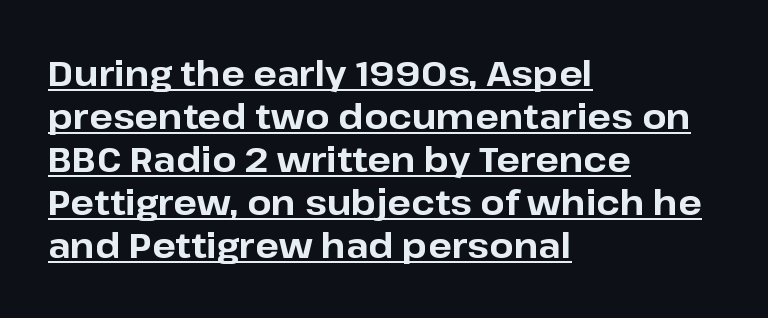
Q: Is the text bold? A: Yes.
Q: Is the text italic (slanted)? A: No, it is upright.
Q: Is the typeface a serif or a sans-serif typeface? A: Sans-serif.
Q: Is the text underlined? A: Yes.
Q: How is the paragraph aligned? A: Left-aligned.
Q: Is the spacing between letters normal or unusually wide? A: Normal.
Q: Width (condensed, normal, or wide)? A: Normal.
Q: Stroke contrast? A: Low.
Q: x-height? A: Medium.
Q: Monospaced? A: No.
